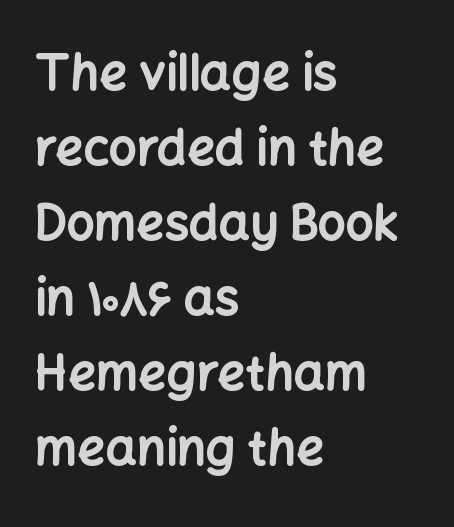
The image shows 49 px bold sans-serif type, upright; set left-aligned, normal line spacing (1.53x), normal letter spacing, not underlined; low stroke contrast and a medium x-height.
